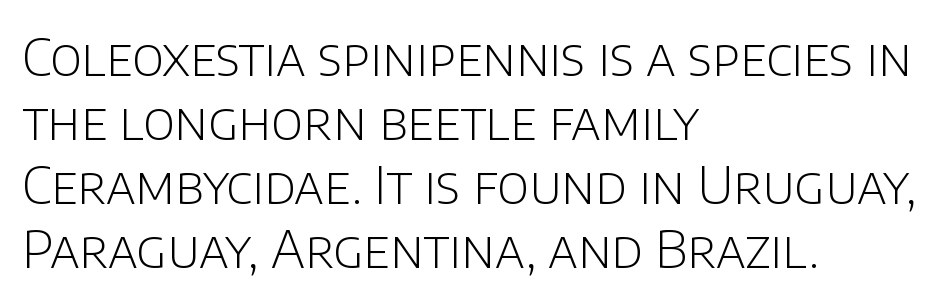
{"serif": "no", "italic": "no", "bold": "no", "weight": "light", "width": "normal", "stroke_contrast": "low", "x_height": "large", "monospaced": "no", "underline": "no", "align": "left", "line_spacing_ratio": 1.23, "letter_spacing": "normal", "letter_spacing_em": 0.0, "glyph_px": 52}
